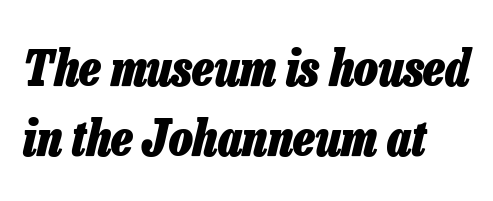
Q: Is the text bold? A: Yes.
Q: Is the text italic (slanted)? A: Yes, it leans right by about 13 degrees.
Q: Is the text underlined? A: No.
Q: Is the spacing between letters normal or unusually wide? A: Normal.
Q: Is the spacing between lines tight, normal or loose? A: Normal.
Q: Width (condensed, normal, or wide)? A: Condensed.
Q: Stroke contrast? A: Low.
Q: x-height? A: Medium.
Q: Monospaced? A: No.
